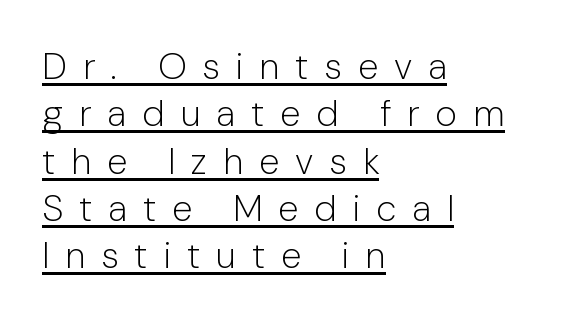
Vertically, the passage feels balanced, rows spaced as you'd expect. Stems and bowls with no extra thickness — not bold. Type style note: lacks serifs. The tracking reads as deliberately expanded to a designer's eye. Do the letters lean? They stand straight.
